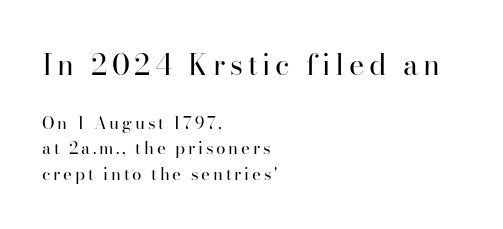
{"serif": "yes", "italic": "no", "bold": "no", "weight": "regular", "width": "normal", "stroke_contrast": "high", "x_height": "small", "monospaced": "no", "underline": "no", "align": "left", "line_spacing": "normal", "line_spacing_ratio": 1.5, "larger_block": "first", "size_ratio": 1.71, "glyph_px": 29}
